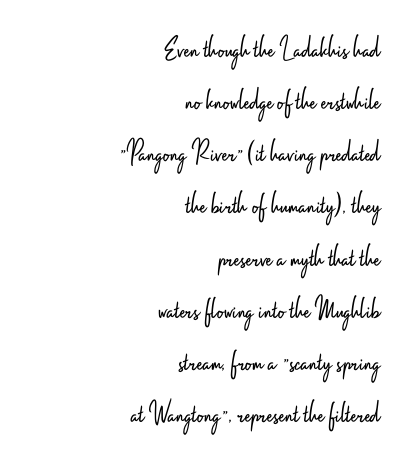
The image shows 32 px light, condensed sans-serif type; set right-aligned, normal line spacing (1.63x), normal letter spacing, not underlined; low stroke contrast and a small x-height.
